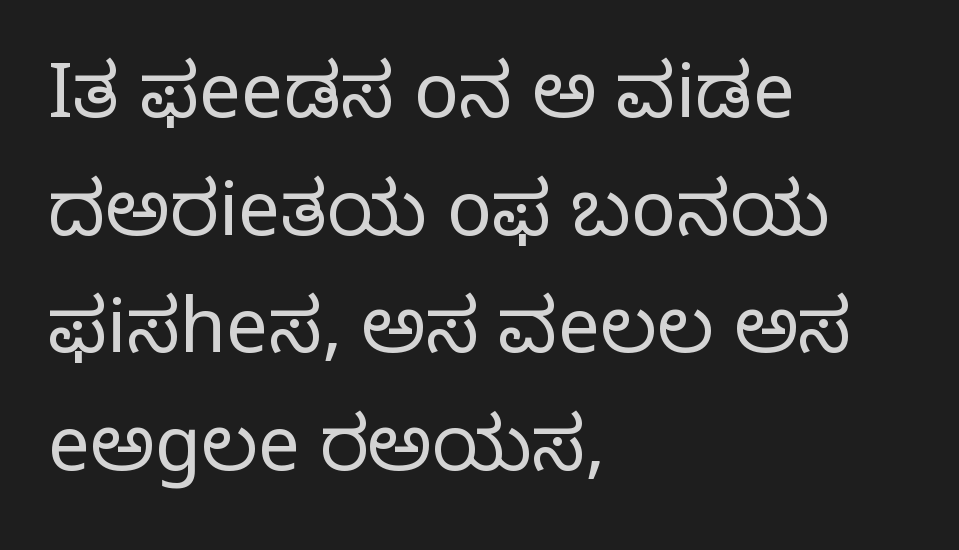
{"serif": "yes", "italic": "no", "bold": "no", "weight": "regular", "width": "normal", "stroke_contrast": "low", "x_height": "large", "monospaced": "no", "underline": "no", "align": "left", "line_spacing": "normal", "line_spacing_ratio": 1.57, "letter_spacing": "normal", "letter_spacing_em": 0.0, "glyph_px": 75}
